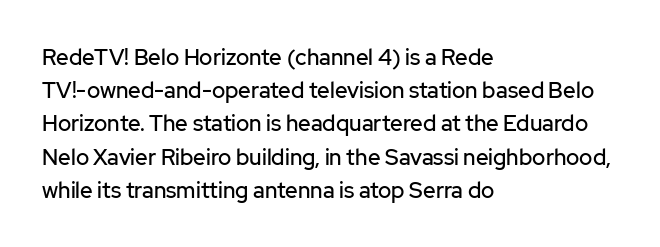
{"italic": "no", "underline": "no", "align": "left", "line_spacing": "normal", "line_spacing_ratio": 1.51, "letter_spacing": "normal", "letter_spacing_em": 0.0, "glyph_px": 22}
